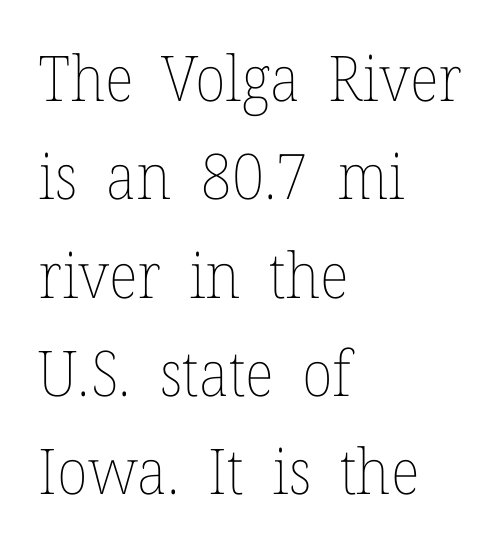
This sample has the flowing, uneven cadence of proportional lettering. This sample uses plain, unmodified letter spacing. The font's upright variant was chosen for this text. Rule under the text: the space is simply empty.
